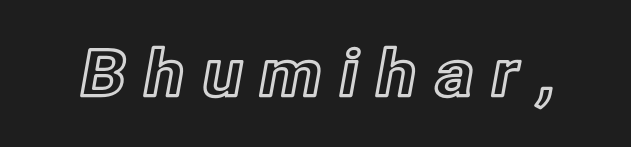
Q: Is the text italic (slanted)? A: Yes.
Q: Is the text underlined? A: No.
Q: Is the spacing between letters normal or unusually wide? A: Unusually wide.
Q: Width (condensed, normal, or wide)? A: Normal.
Q: x-height? A: Medium.
Q: Monospaced? A: No.
